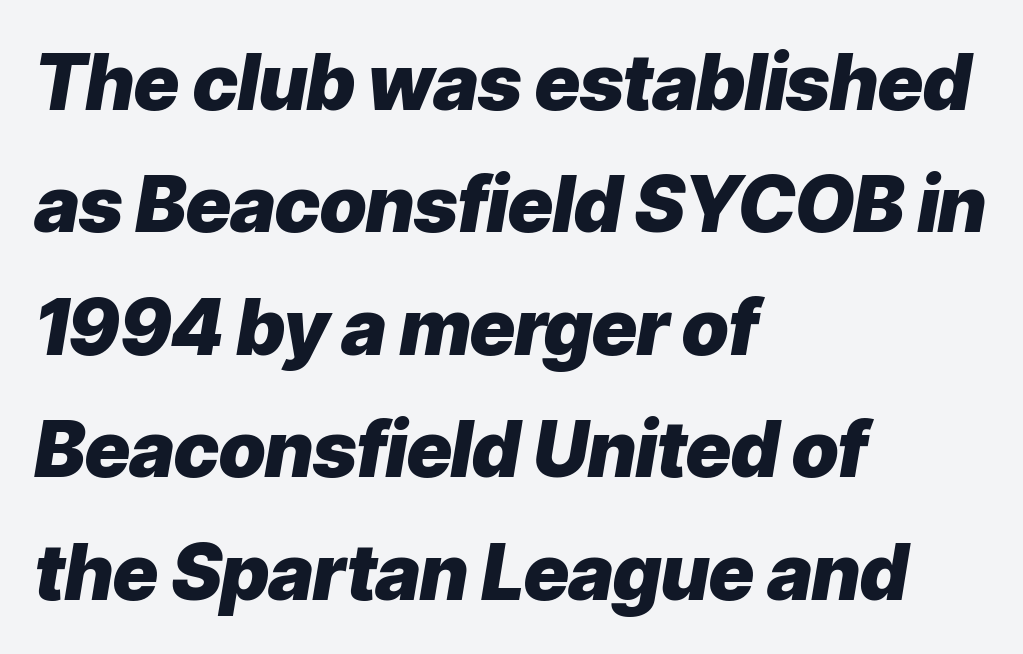
The image shows 77 px heavy type, italic (leaning right); set left-aligned, normal line spacing (1.59x), normal letter spacing, not underlined; low stroke contrast and a medium x-height.
